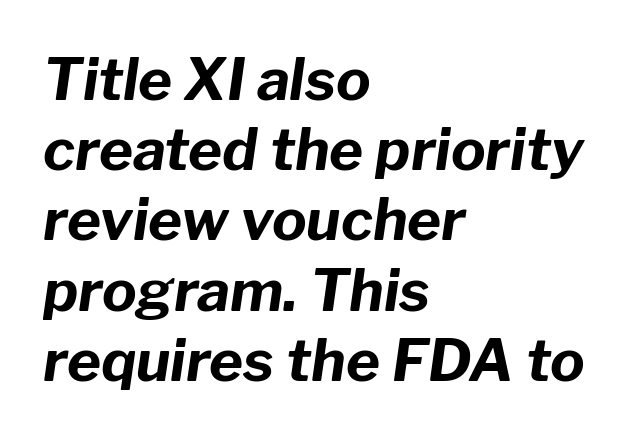
Italic: yes, the glyphs are oblique. The paragraph has a hard left edge and a soft right edge. Varying glyph widths throughout — classic text-font behaviour. Weight check: bold — yes, fully. Between one letter and the next there's only the usual sliver of space.
